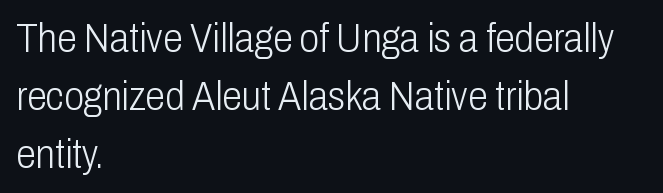
{"serif": "no", "italic": "no", "bold": "no", "weight": "light", "width": "condensed", "stroke_contrast": "low", "x_height": "medium", "monospaced": "no", "underline": "no", "align": "left", "line_spacing": "normal", "line_spacing_ratio": 1.45, "letter_spacing": "normal", "letter_spacing_em": 0.0, "glyph_px": 40}
